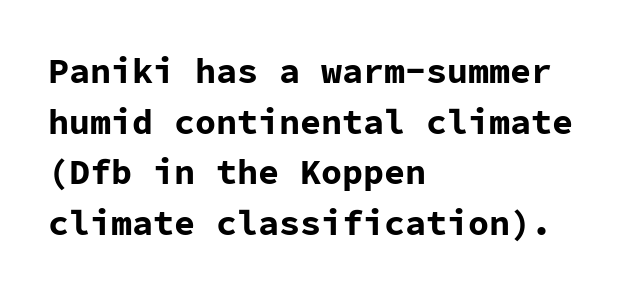
Q: Is the text bold? A: Yes.
Q: Is the text italic (slanted)? A: No, it is upright.
Q: Is the typeface a serif or a sans-serif typeface? A: Sans-serif.
Q: Is the text underlined? A: No.
Q: How is the paragraph aligned? A: Left-aligned.
Q: Is the spacing between letters normal or unusually wide? A: Normal.
Q: Is the spacing between lines tight, normal or loose? A: Normal.
Q: Width (condensed, normal, or wide)? A: Normal.
Q: Stroke contrast? A: Low.
Q: x-height? A: Medium.
Q: Monospaced? A: Yes.
